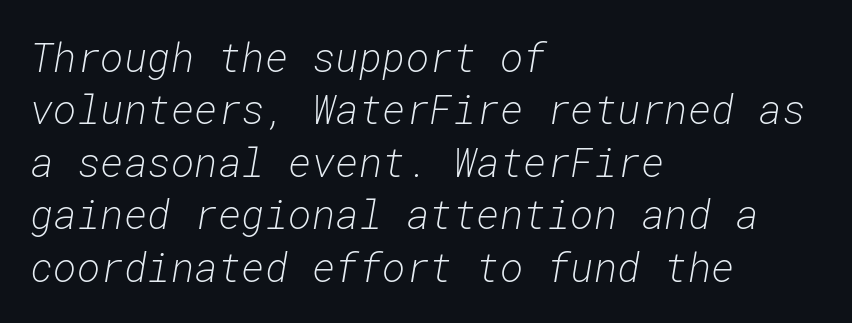
The typography opts for an oblique posture over an upright one. Compared with a typical body face, this is equally light or lighter still. You could call the tracking neutral — neither tight nor loose. One glance says typical: line gaps are just what's usual. Think of a typewriter: that constant character pitch is what you see here.
